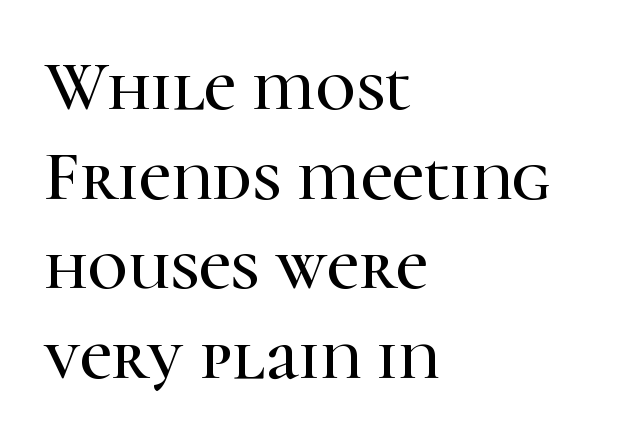
The image shows 70 px serif type, upright; set left-aligned, normal line spacing (1.28x), normal letter spacing, not underlined; high stroke contrast and a medium x-height.
